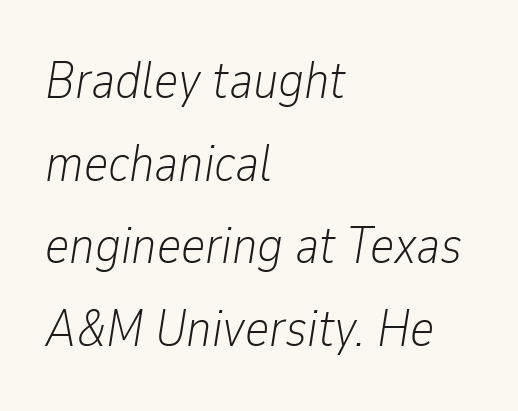
Q: Is the text bold? A: No.
Q: Is the text italic (slanted)? A: Yes, it leans right by about 9 degrees.
Q: Is the text underlined? A: No.
Q: How is the paragraph aligned? A: Left-aligned.
Q: Is the spacing between letters normal or unusually wide? A: Normal.
Q: Is the spacing between lines tight, normal or loose? A: Normal.
Q: Width (condensed, normal, or wide)? A: Condensed.
Q: Stroke contrast? A: Low.
Q: x-height? A: Medium.
Q: Monospaced? A: No.
